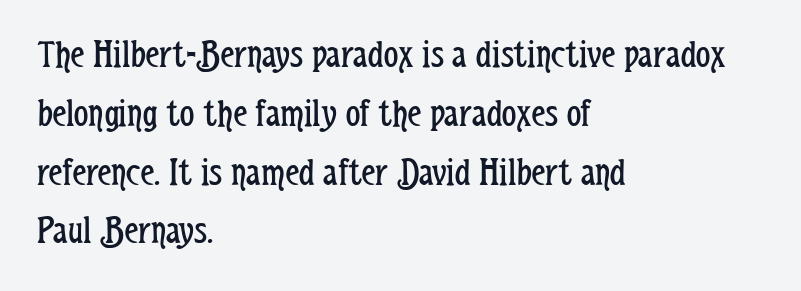
A light-to-regular cut is what we see here. Does the leading feel generous? No, just average. Nope, not italic — everything's standing straight. The rendering uses natural spacing where letterforms have individual widths. A classic flush-left, rag-right setting is used for this passage. This sample uses plain, unmodified letter spacing.
